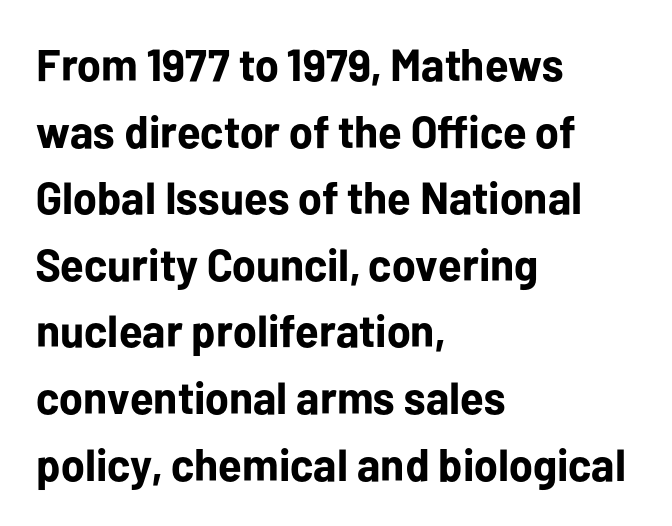
{"serif": "no", "italic": "no", "bold": "yes", "weight": "bold", "width": "normal", "stroke_contrast": "low", "x_height": "medium", "monospaced": "no", "underline": "no", "align": "left", "line_spacing": "normal", "line_spacing_ratio": 1.48, "letter_spacing": "normal", "letter_spacing_em": 0.0, "glyph_px": 45}
